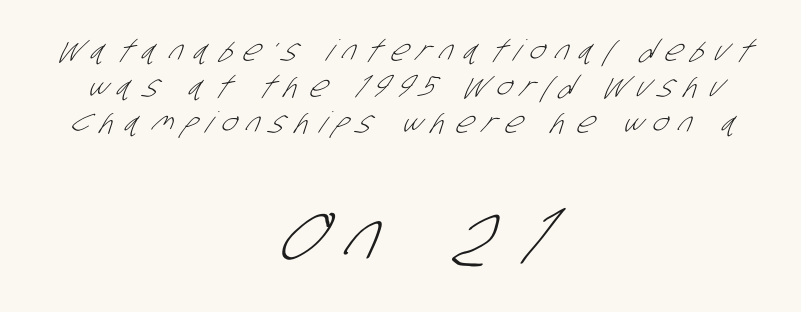
{"serif": "no", "bold": "no", "weight": "light", "width": "condensed", "stroke_contrast": "low", "x_height": "large", "monospaced": "no", "underline": "no", "align": "center", "line_spacing": "normal", "line_spacing_ratio": 1.25, "letter_spacing": "wide", "letter_spacing_em": 0.36, "larger_block": "second", "size_ratio": 2.48, "glyph_px": 72}
